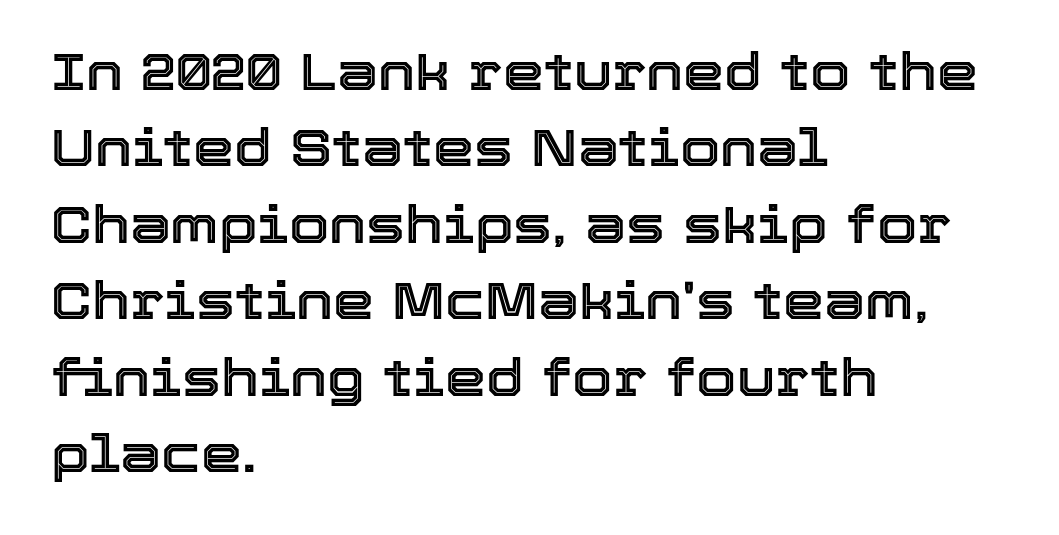
The image shows 52 px text type, upright; set left-aligned, normal line spacing (1.47x), normal letter spacing, not underlined; a medium x-height.
